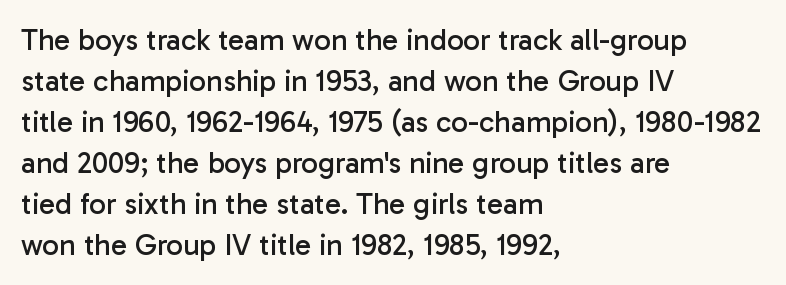
The block of text has a typical density, with ordinary space between rows. A quiet, ordinary-to-light weight characterises the typeface. Character widths vary here, with narrow letters taking less room than wide ones. The passage shown is not underscored anywhere. Italic: no, the glyphs are upright roman.
